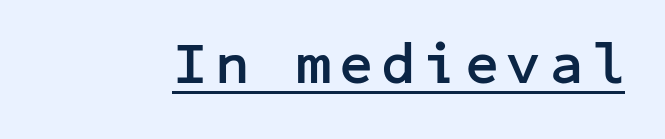
The image shows 58 px semibold sans-serif type, upright; set underlined; low stroke contrast and a medium x-height.
